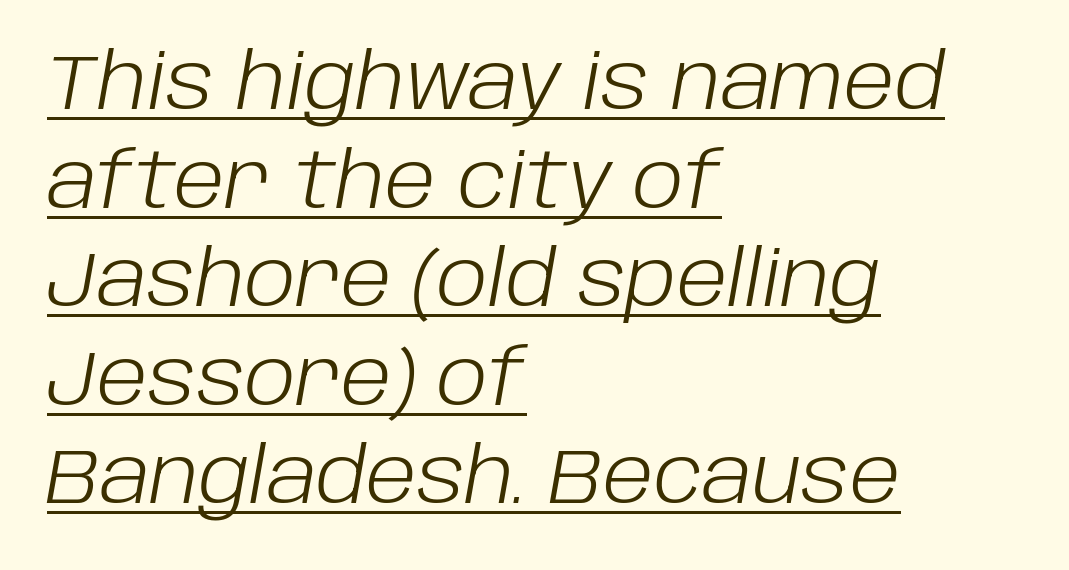
The image shows 77 px light type, italic (leaning right); set left-aligned, normal line spacing (1.28x), normal letter spacing, underlined; low stroke contrast and a large x-height.
